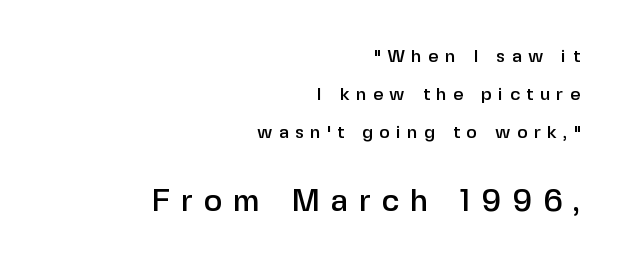
The foot of each line stays bare and open. Regarding serifs, this sample does without them. These lines are rendered in a variable-pitch font. Loose tracking; the words dissolve into strings of separated letters.
